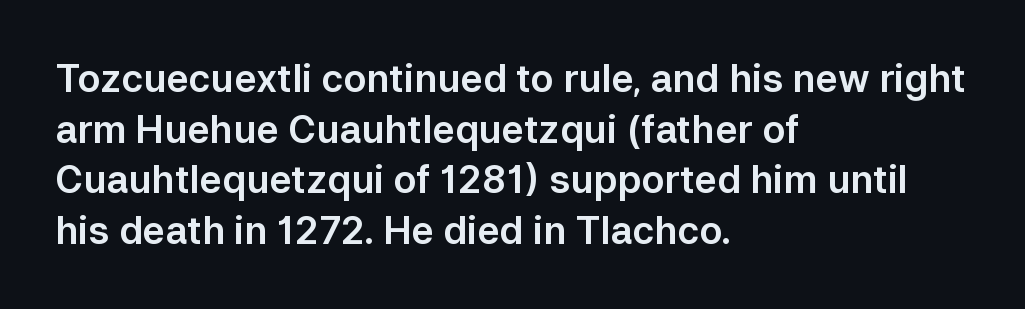
{"serif": "no", "italic": "no", "width": "normal", "stroke_contrast": "low", "x_height": "medium", "monospaced": "no", "underline": "no", "align": "left", "line_spacing": "normal", "line_spacing_ratio": 1.33, "letter_spacing": "normal", "letter_spacing_em": 0.0, "glyph_px": 38}
